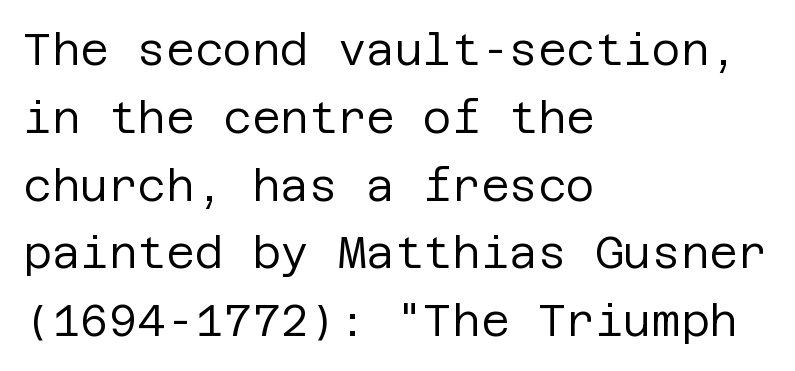
The typesetting does not lean heavy: it is not bold. This is roman type, the default non-slanted kind. Left-aligned paragraph, ragged on the right. Successive baselines arrive at the customary interval.
